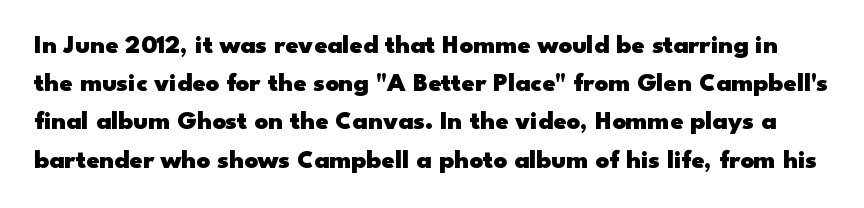
The image shows 26 px bold type, upright; set normal line spacing (1.47x), normal letter spacing, not underlined.
